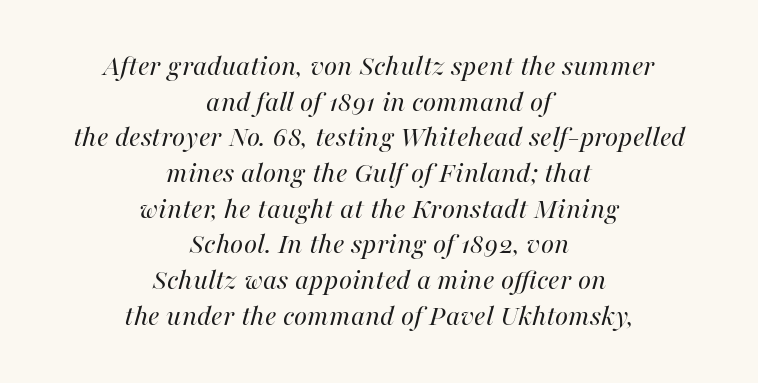
The image shows 30 px regular-weight type, italic (leaning right); set centered, line spacing 1.19x, normal letter spacing, not underlined; high stroke contrast and a medium x-height.
